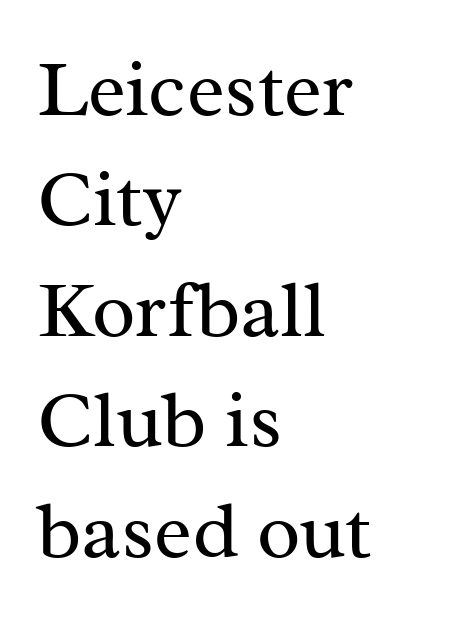
The image shows 80 px regular-weight serif type, upright; set left-aligned, normal line spacing (1.38x), normal letter spacing, not underlined; medium stroke contrast and a medium x-height.
